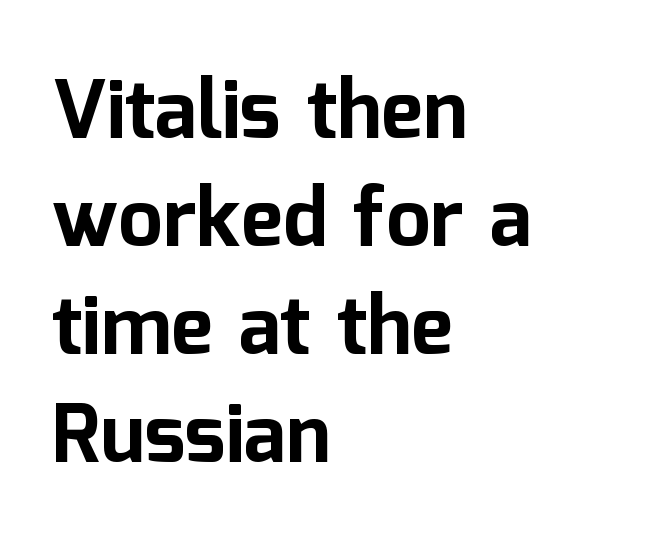
These lines are set flush left with a ragged right edge. Style check: upright. A typesetter would call this proportional, since set widths differ per character. The sample has been set heavy, in full bold.
